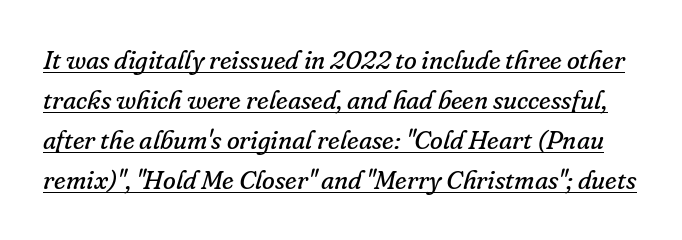
{"italic": "yes", "lean": "right", "slant_degrees": 16, "bold": "no", "underline": "yes", "line_spacing": "normal", "line_spacing_ratio": 1.54, "letter_spacing": "normal", "letter_spacing_em": 0.0, "glyph_px": 26}
